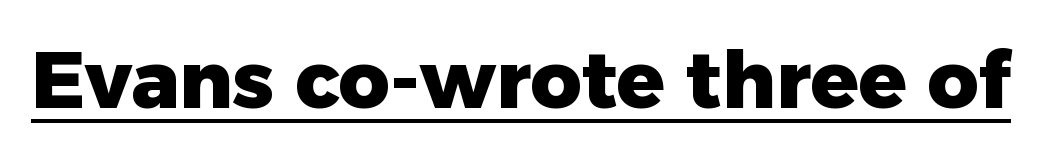
Italic: no, the glyphs are upright roman. Is this a fixed-width face? No — the glyphs have proportional, varying widths. Each line of the rendering has a horizontal stroke beneath the glyphs. Nothing sits at the stroke ends, so this counts as sans-serif.
